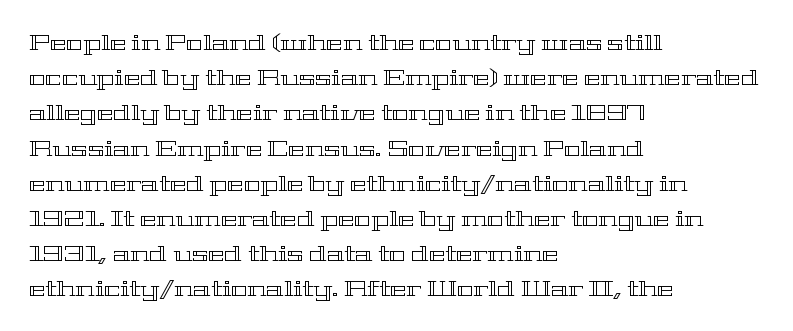
{"italic": "no", "underline": "no", "align": "left", "line_spacing": "normal", "line_spacing_ratio": 1.6, "letter_spacing": "normal", "letter_spacing_em": 0.0, "glyph_px": 22}
